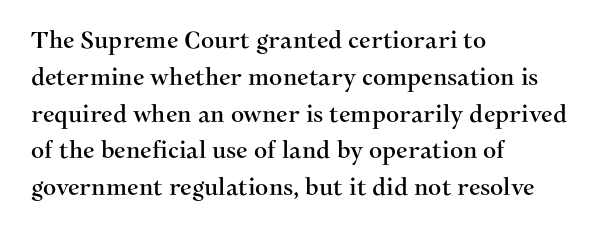
The image shows 23 px text type, upright; set left-aligned, normal line spacing (1.6x), normal letter spacing, not underlined.
